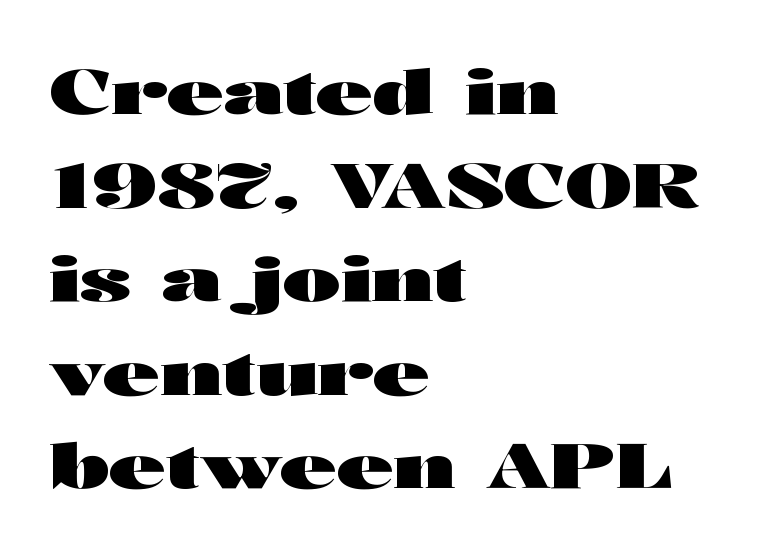
{"italic": "no", "bold": "yes", "weight": "heavy", "width": "wide", "stroke_contrast": "high", "x_height": "medium", "monospaced": "no", "underline": "no", "align": "left", "line_spacing": "normal", "line_spacing_ratio": 1.51, "letter_spacing": "normal", "letter_spacing_em": 0.0, "glyph_px": 62}
